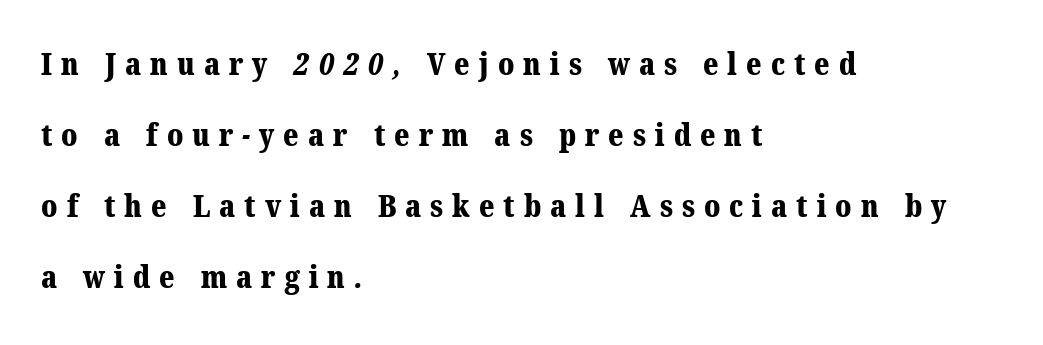
Q: Is the text bold? A: Yes.
Q: Is the typeface a serif or a sans-serif typeface? A: Serif.
Q: Is the text underlined? A: No.
Q: How is the paragraph aligned? A: Left-aligned.
Q: Is the spacing between letters normal or unusually wide? A: Unusually wide.
Q: Is the spacing between lines tight, normal or loose? A: Loose.
Q: Width (condensed, normal, or wide)? A: Normal.
Q: Stroke contrast? A: Medium.
Q: x-height? A: Medium.
Q: Monospaced? A: No.
